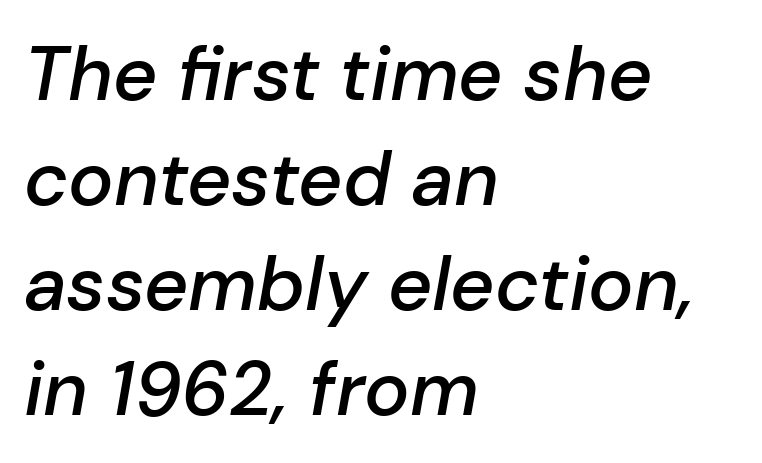
The image shows 76 px semibold type, italic (leaning right); set left-aligned, normal line spacing (1.38x), normal letter spacing, not underlined; low stroke contrast and a medium x-height.
